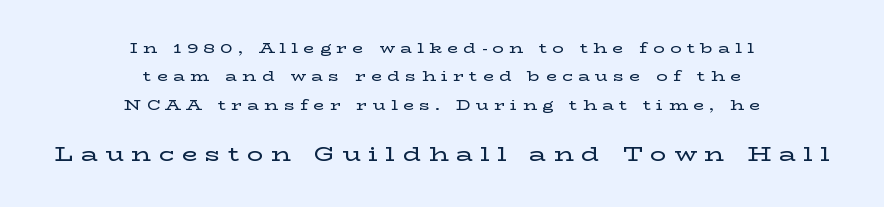
{"italic": "no", "underline": "no", "align": "center", "line_spacing": "loose", "line_spacing_ratio": 2.02, "letter_spacing": "wide", "letter_spacing_em": 0.39, "larger_block": "second", "size_ratio": 1.43, "glyph_px": 20}
